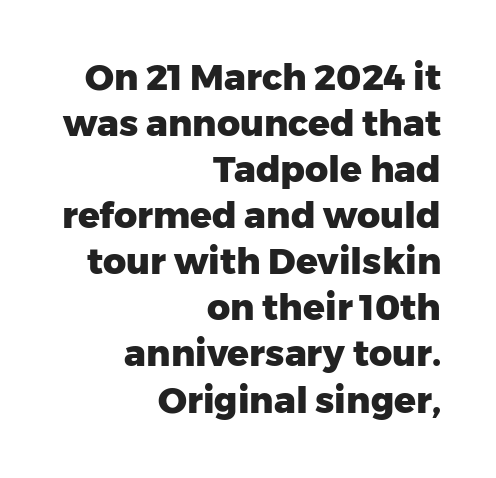
The passage is arranged like a letterhead date or caption credit — flush right. The font's upright variant was chosen for this text. Each letter's strokes conclude bluntly, with no projecting serifs. In terms of weight, the rendering is a true, heavy bold. The gap between lines stays unmarked.
